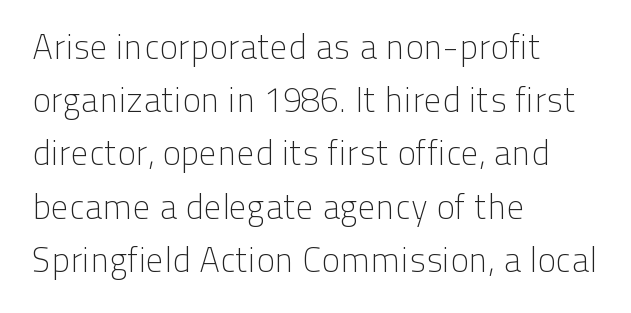
Q: Is the text bold? A: No.
Q: Is the text italic (slanted)? A: No, it is upright.
Q: Is the typeface a serif or a sans-serif typeface? A: Sans-serif.
Q: Is the text underlined? A: No.
Q: How is the paragraph aligned? A: Left-aligned.
Q: Is the spacing between letters normal or unusually wide? A: Normal.
Q: Is the spacing between lines tight, normal or loose? A: Normal.
Q: Width (condensed, normal, or wide)? A: Normal.
Q: Stroke contrast? A: Low.
Q: x-height? A: Medium.
Q: Monospaced? A: No.
